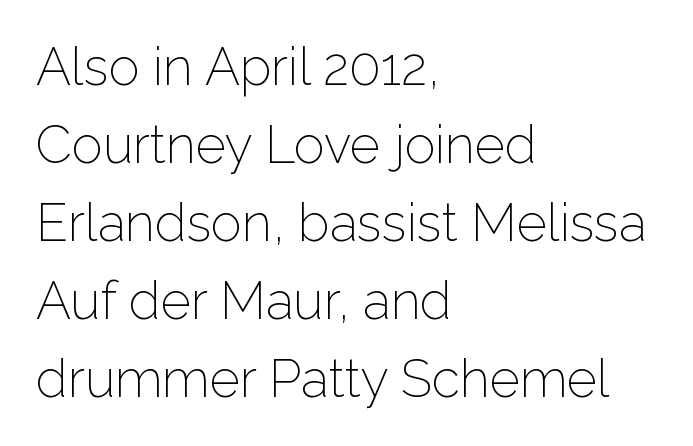
These glyphs show unthickened strokes, regular width or finer. This sample uses an upright cut, with every glyph sitting square on the baseline. Here the glyphs are tracked normally, forming tight word shapes. Do the characters align in a grid? No, the font is proportional. No feet cap the strokes, marking this as sans-serif type.
